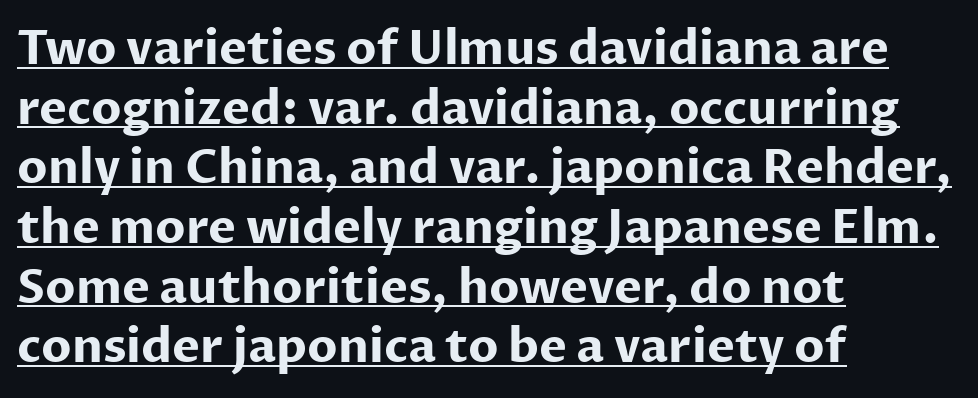
Q: Is the text bold? A: Yes.
Q: Is the text italic (slanted)? A: No, it is upright.
Q: Is the typeface a serif or a sans-serif typeface? A: Sans-serif.
Q: Is the text underlined? A: Yes.
Q: How is the paragraph aligned? A: Left-aligned.
Q: Is the spacing between letters normal or unusually wide? A: Normal.
Q: Is the spacing between lines tight, normal or loose? A: Normal.
Q: Width (condensed, normal, or wide)? A: Normal.
Q: Stroke contrast? A: Low.
Q: x-height? A: Medium.
Q: Monospaced? A: No.
